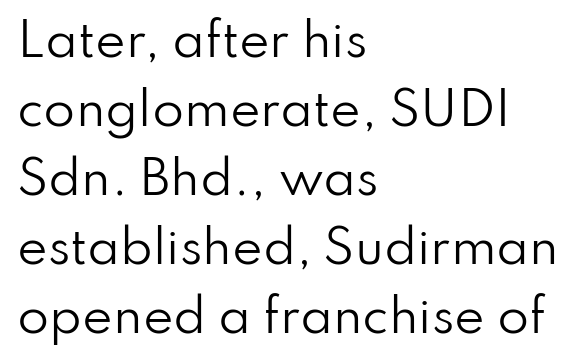
Q: Is the text bold? A: No.
Q: Is the text italic (slanted)? A: No, it is upright.
Q: Is the typeface a serif or a sans-serif typeface? A: Sans-serif.
Q: Is the text underlined? A: No.
Q: How is the paragraph aligned? A: Left-aligned.
Q: Is the spacing between letters normal or unusually wide? A: Normal.
Q: Is the spacing between lines tight, normal or loose? A: Normal.
Q: Width (condensed, normal, or wide)? A: Normal.
Q: Stroke contrast? A: Low.
Q: x-height? A: Small.
Q: Monospaced? A: No.
